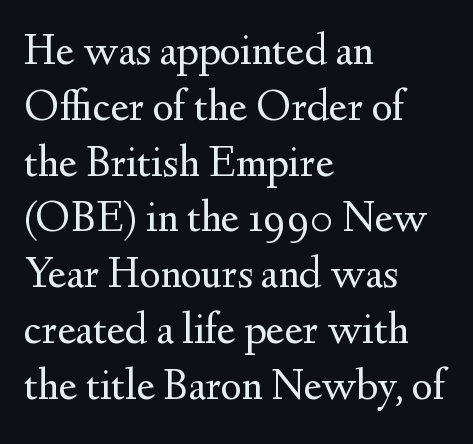
{"serif": "yes", "italic": "no", "bold": "no", "weight": "regular", "width": "normal", "stroke_contrast": "medium", "x_height": "small", "monospaced": "no", "underline": "no", "align": "left", "line_spacing_ratio": 1.24, "letter_spacing": "normal", "letter_spacing_em": 0.0, "glyph_px": 45}
